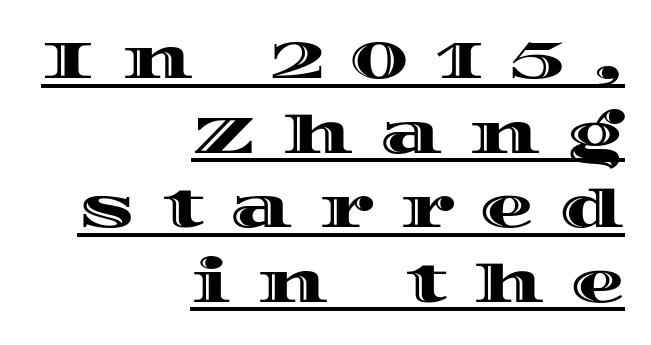
You could only call the tracking loose — the letters float apart. Reading down the block, your eye finds every line finishing at a fixed right position. The face used here appears with an underline applied. If you drew a line through each stem, it would be perfectly vertical. The passage shown is typed in a proportional face where columns would drift.
